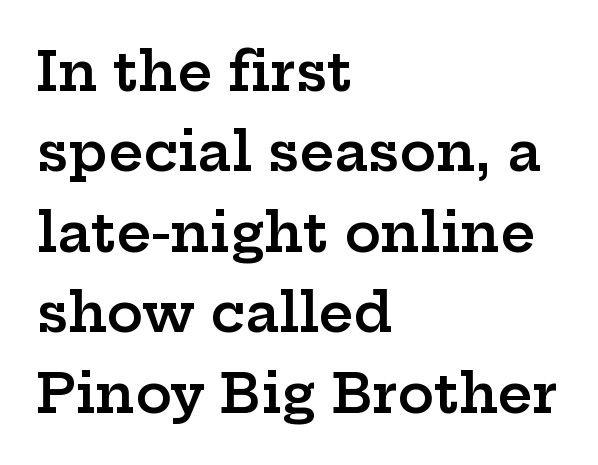
{"serif": "yes", "italic": "no", "bold": "semi", "weight": "semibold", "width": "wide", "stroke_contrast": "low", "x_height": "medium", "monospaced": "no", "underline": "no", "align": "left", "line_spacing": "normal", "line_spacing_ratio": 1.49, "letter_spacing": "normal", "letter_spacing_em": 0.0, "glyph_px": 54}
